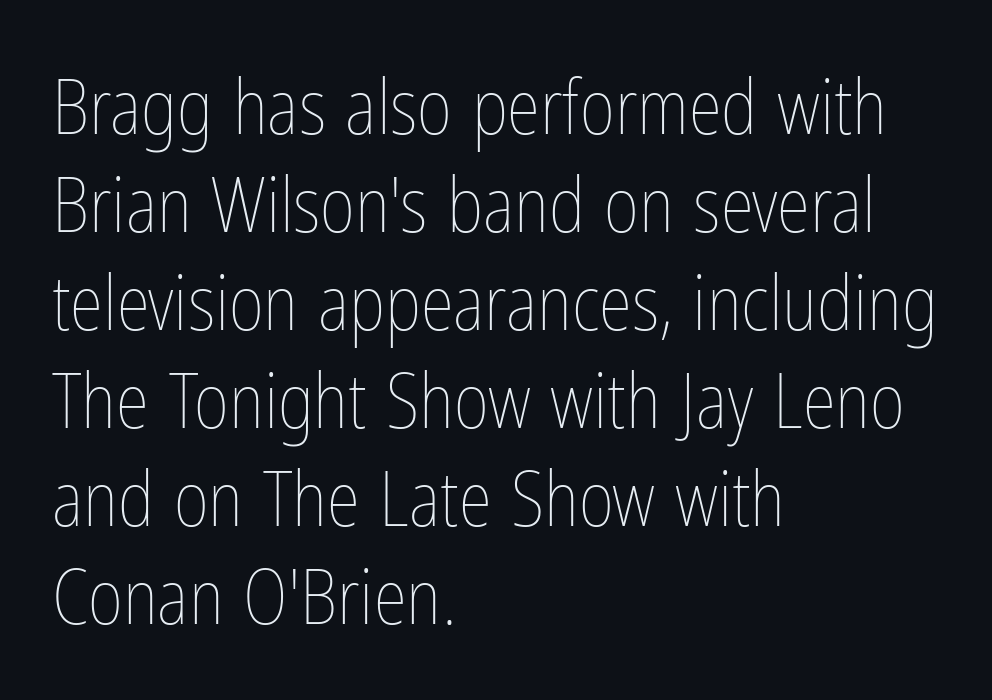
{"italic": "no", "bold": "no", "weight": "thin", "width": "condensed", "stroke_contrast": "low", "x_height": "medium", "monospaced": "no", "underline": "no", "align": "left", "line_spacing": "normal", "line_spacing_ratio": 1.29, "letter_spacing": "normal", "letter_spacing_em": 0.0, "glyph_px": 76}
